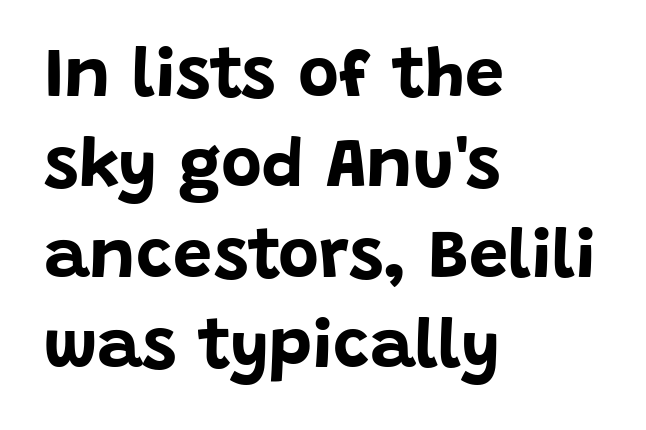
Q: Is the text bold? A: Yes.
Q: Is the text italic (slanted)? A: No, it is upright.
Q: Is the typeface a serif or a sans-serif typeface? A: Sans-serif.
Q: Is the text underlined? A: No.
Q: How is the paragraph aligned? A: Left-aligned.
Q: Is the spacing between letters normal or unusually wide? A: Normal.
Q: Is the spacing between lines tight, normal or loose? A: Normal.
Q: Width (condensed, normal, or wide)? A: Normal.
Q: Stroke contrast? A: Low.
Q: x-height? A: Large.
Q: Monospaced? A: No.
